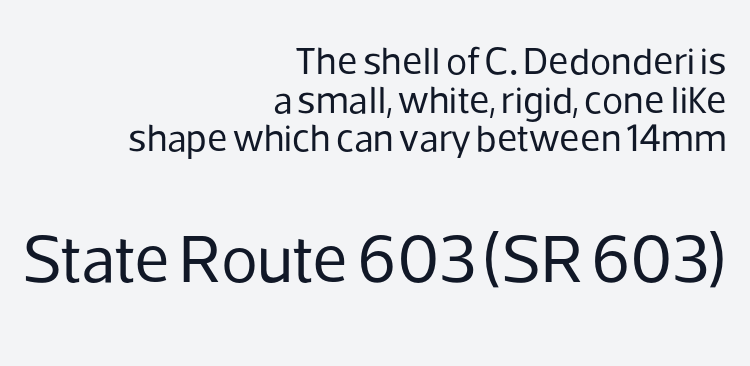
Q: Is the text bold? A: No.
Q: Is the text italic (slanted)? A: No, it is upright.
Q: Is the typeface a serif or a sans-serif typeface? A: Sans-serif.
Q: Is the text underlined? A: No.
Q: How is the paragraph aligned? A: Right-aligned.
Q: Is the spacing between letters normal or unusually wide? A: Normal.
Q: Is the spacing between lines tight, normal or loose? A: Tight.
Q: Which block of text is set in a larger size, the first (top) or the second (bottom)? A: The second (bottom) one.
Q: Width (condensed, normal, or wide)? A: Normal.
Q: Stroke contrast? A: Low.
Q: x-height? A: Medium.
Q: Monospaced? A: No.
